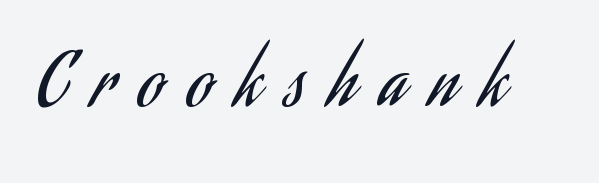
The image shows 71 px regular-weight, condensed sans-serif type; set unusually wide letter spacing (+0.34 em), not underlined; low stroke contrast and a small x-height.
